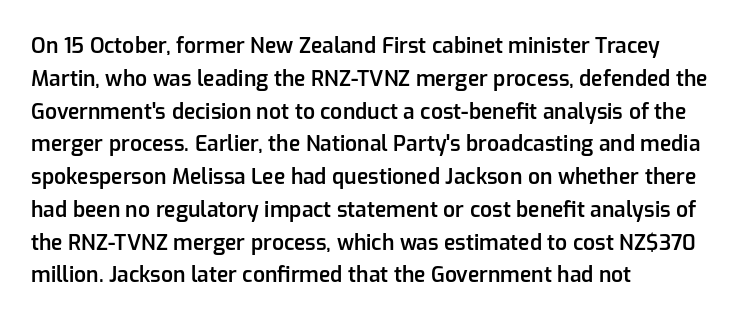
Q: Is the text bold? A: Semi-bold.
Q: Is the text italic (slanted)? A: No, it is upright.
Q: Is the text underlined? A: No.
Q: How is the paragraph aligned? A: Left-aligned.
Q: Is the spacing between letters normal or unusually wide? A: Normal.
Q: Is the spacing between lines tight, normal or loose? A: Normal.
